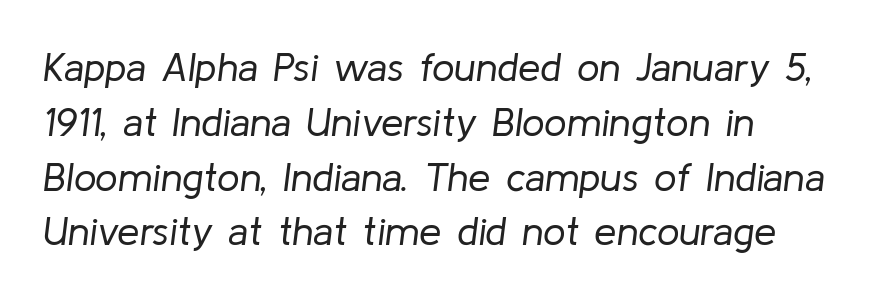
The image shows 40 px regular-weight type, italic (leaning right); set normal line spacing (1.37x), normal letter spacing, not underlined; low stroke contrast and a medium x-height.
